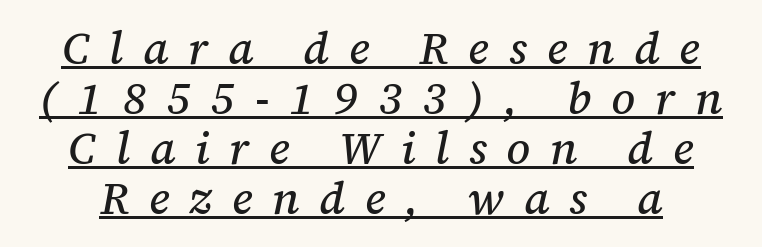
The line-height multiplier appears low, near solid setting. The passage shown is typed in a proportional face where columns would drift. A typesetter would mark this as italic. The passage shown is typeset with a serif family.
